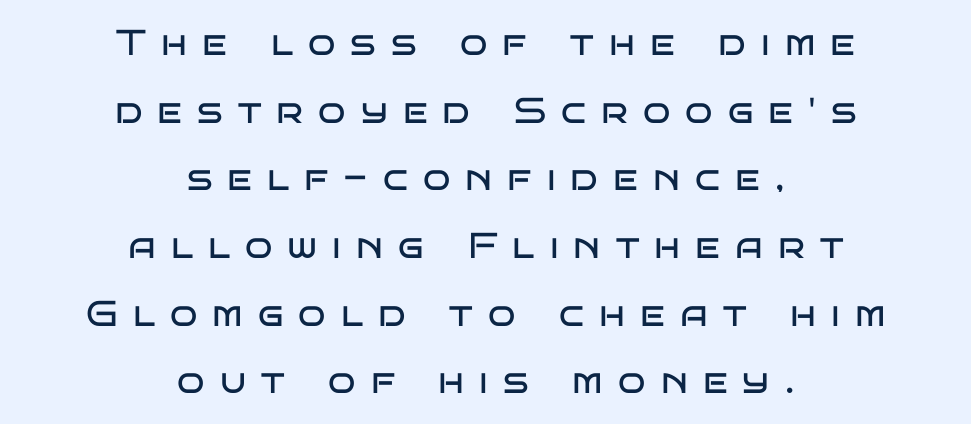
Observe the wide spacing: letters keep a clear distance from each other. If you folded the block vertically in half, each line would mirror itself in length. Glance below the letters and you will spot only blank space. Type style note: lacks serifs. Do the letters lean? They stand straight.
